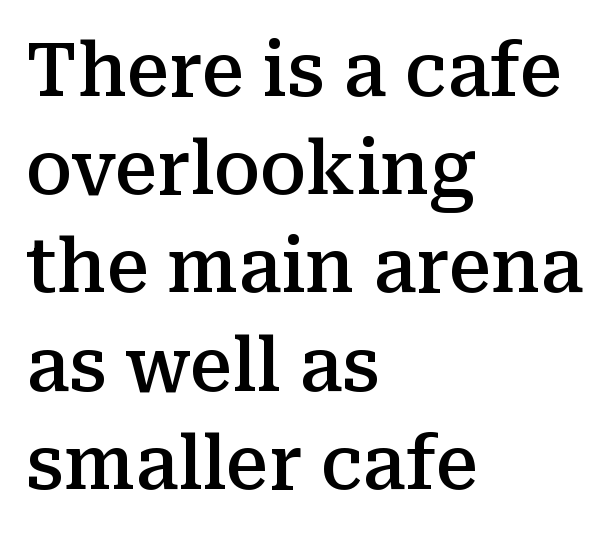
The rendering keeps characters at their native spacing. The leading is moderate, giving the passage an even texture. Typographically, this falls in the serif category. A fair bit of extra ink — the face is semibold, not bold.
